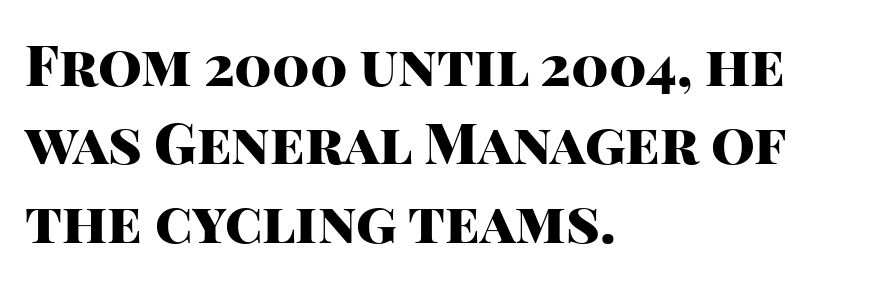
Q: Is the text bold? A: Yes.
Q: Is the text italic (slanted)? A: No, it is upright.
Q: Is the typeface a serif or a sans-serif typeface? A: Sans-serif.
Q: Is the text underlined? A: No.
Q: How is the paragraph aligned? A: Left-aligned.
Q: Is the spacing between letters normal or unusually wide? A: Normal.
Q: Is the spacing between lines tight, normal or loose? A: Normal.
Q: Width (condensed, normal, or wide)? A: Normal.
Q: Stroke contrast? A: High.
Q: x-height? A: Large.
Q: Monospaced? A: No.
